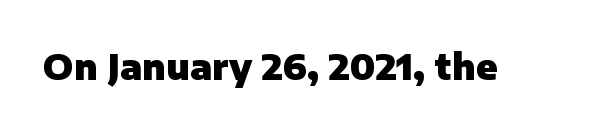
Q: Is the text bold? A: Yes.
Q: Is the text italic (slanted)? A: No, it is upright.
Q: Is the typeface a serif or a sans-serif typeface? A: Sans-serif.
Q: Is the text underlined? A: No.
Q: Is the spacing between letters normal or unusually wide? A: Normal.
Q: Width (condensed, normal, or wide)? A: Normal.
Q: Stroke contrast? A: Low.
Q: x-height? A: Medium.
Q: Monospaced? A: No.
